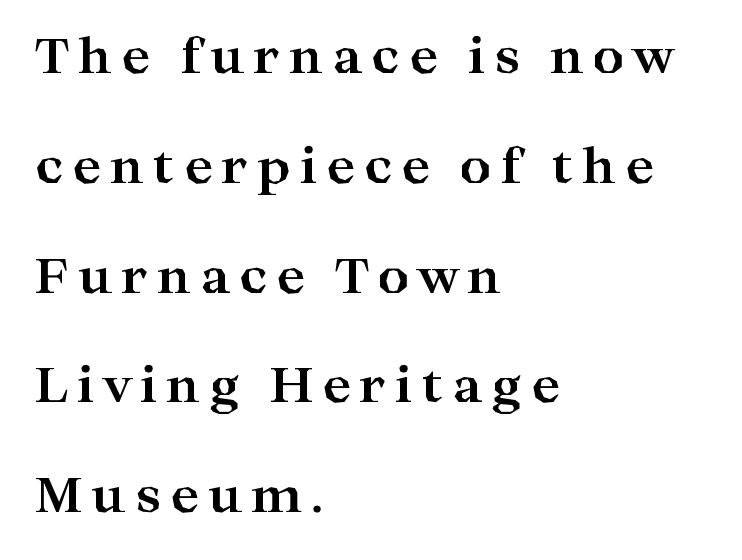
Do the characters align in a grid? No, the font is proportional. The passage shown is emphatically bold. This block would shrink considerably if given ordinary leading; it's expanded now. Italic? Not at all — the glyphs are vertical. The characters display serif detailing at their extremities.
